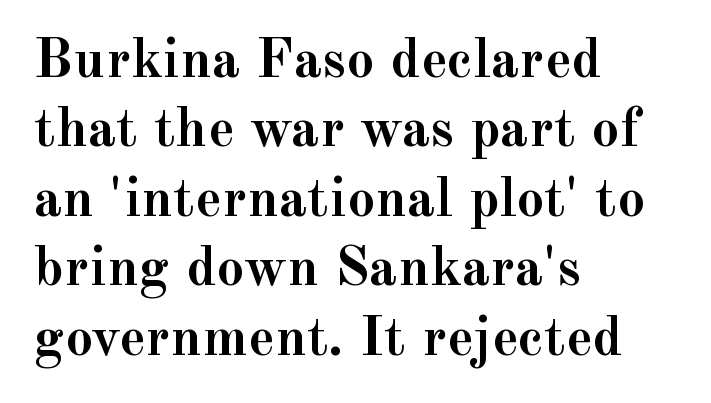
Q: Is the text bold? A: Yes.
Q: Is the text italic (slanted)? A: No, it is upright.
Q: Is the typeface a serif or a sans-serif typeface? A: Serif.
Q: Is the text underlined? A: No.
Q: How is the paragraph aligned? A: Left-aligned.
Q: Is the spacing between letters normal or unusually wide? A: Normal.
Q: Width (condensed, normal, or wide)? A: Normal.
Q: x-height? A: Small.
Q: Monospaced? A: No.
